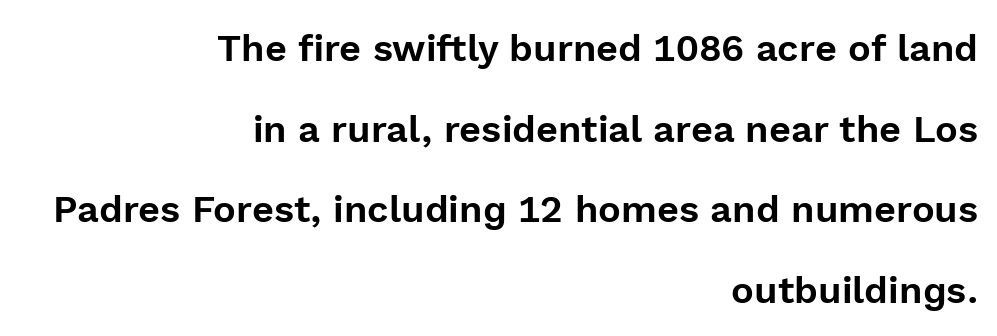
{"serif": "no", "italic": "no", "width": "normal", "x_height": "medium", "monospaced": "no", "underline": "no", "align": "right", "line_spacing": "loose", "line_spacing_ratio": 2.12, "letter_spacing": "normal", "letter_spacing_em": 0.0, "glyph_px": 38}
